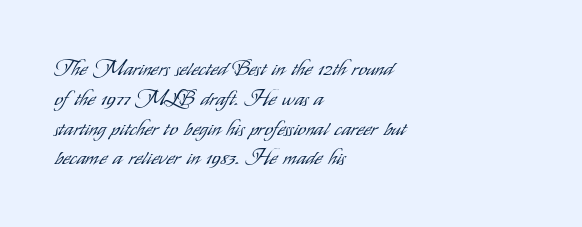
The image shows 21 px text type; set left-aligned, normal line spacing (1.42x), normal letter spacing, not underlined.
